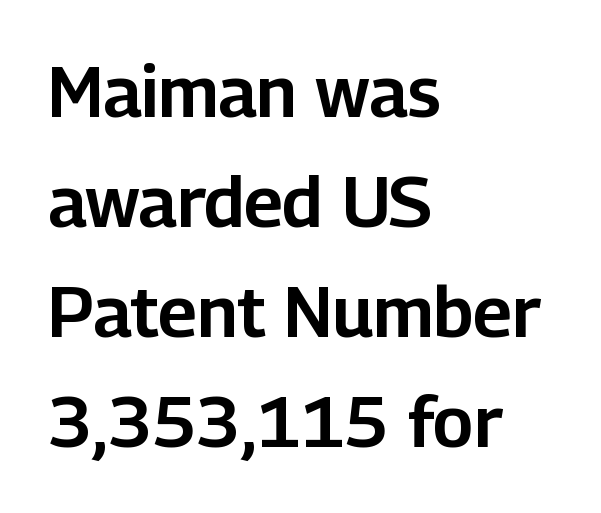
Q: Is the text italic (slanted)? A: No, it is upright.
Q: Is the typeface a serif or a sans-serif typeface? A: Sans-serif.
Q: Is the text underlined? A: No.
Q: How is the paragraph aligned? A: Left-aligned.
Q: Is the spacing between letters normal or unusually wide? A: Normal.
Q: Is the spacing between lines tight, normal or loose? A: Normal.
Q: Width (condensed, normal, or wide)? A: Normal.
Q: Stroke contrast? A: Low.
Q: x-height? A: Medium.
Q: Monospaced? A: No.
